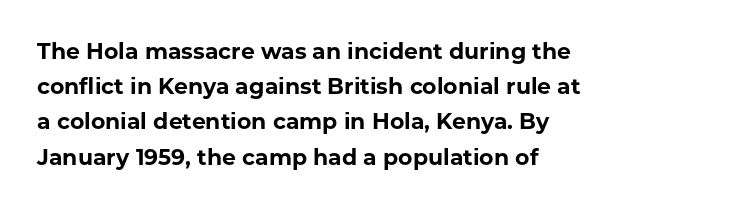
Q: Is the text bold? A: Yes.
Q: Is the text italic (slanted)? A: No, it is upright.
Q: Is the text underlined? A: No.
Q: How is the paragraph aligned? A: Left-aligned.
Q: Is the spacing between letters normal or unusually wide? A: Normal.
Q: Is the spacing between lines tight, normal or loose? A: Normal.
